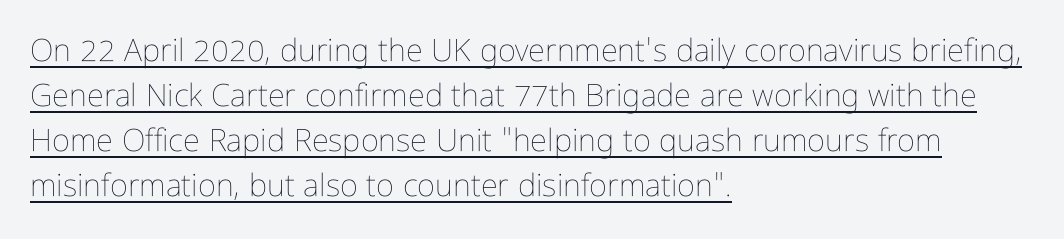
The image shows 31 px thin, condensed type, upright; set left-aligned, normal line spacing (1.45x), normal letter spacing, underlined; low stroke contrast and a medium x-height.
